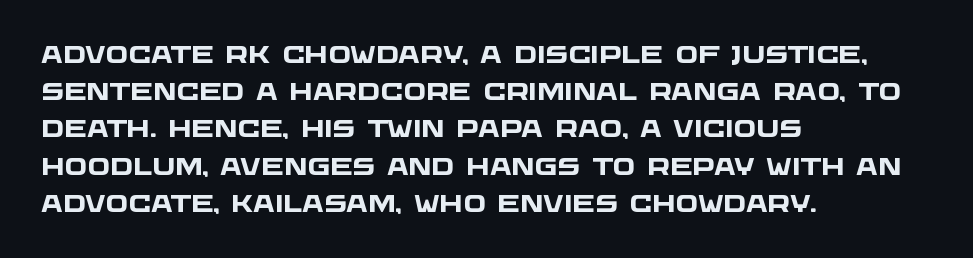
The image shows 24 px bold type; set left-aligned, normal line spacing (1.55x), normal letter spacing, not underlined.
